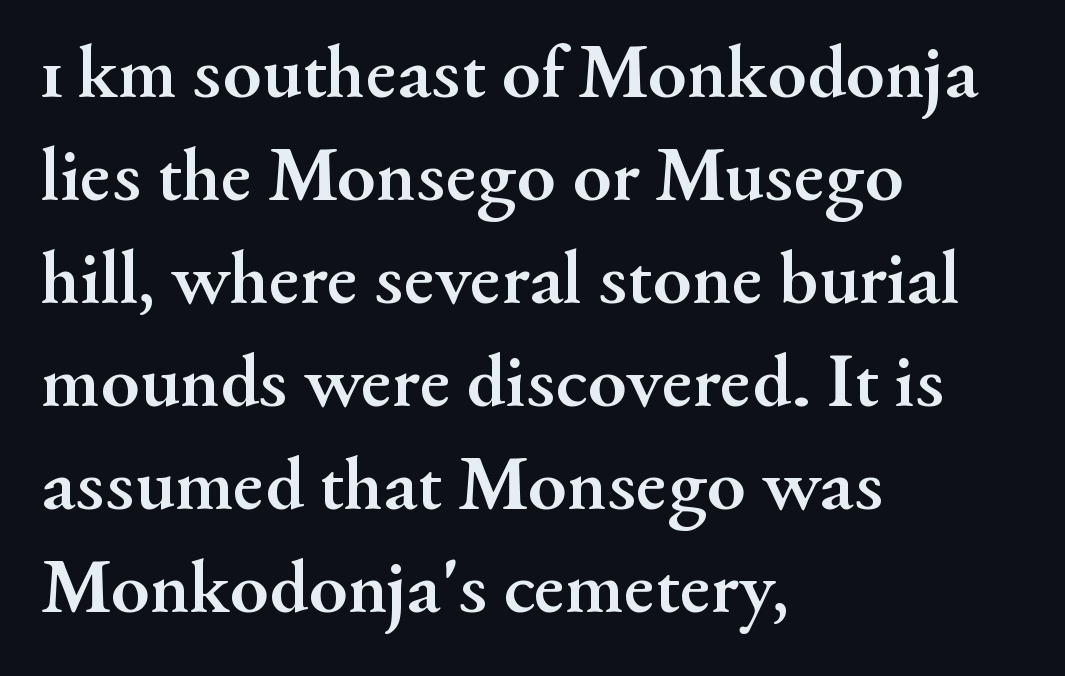
The image shows 78 px semibold serif type, upright; set left-aligned, normal line spacing (1.32x), normal letter spacing, not underlined; medium stroke contrast and a small x-height.
